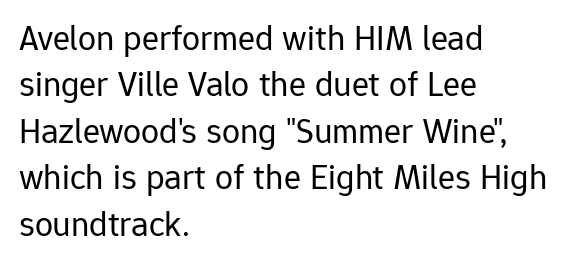
Q: Is the text bold? A: No.
Q: Is the text italic (slanted)? A: No, it is upright.
Q: Is the typeface a serif or a sans-serif typeface? A: Sans-serif.
Q: Is the text underlined? A: No.
Q: How is the paragraph aligned? A: Left-aligned.
Q: Is the spacing between letters normal or unusually wide? A: Normal.
Q: Is the spacing between lines tight, normal or loose? A: Normal.
Q: Width (condensed, normal, or wide)? A: Normal.
Q: Stroke contrast? A: Low.
Q: x-height? A: Medium.
Q: Monospaced? A: No.
